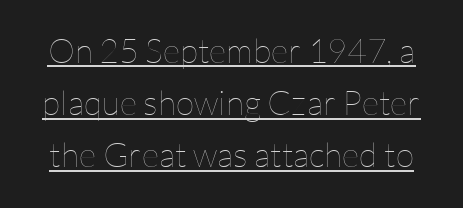
{"italic": "no", "bold": "no", "weight": "thin", "width": "normal", "stroke_contrast": "low", "x_height": "medium", "monospaced": "no", "underline": "yes", "line_spacing": "normal", "line_spacing_ratio": 1.53, "letter_spacing": "normal", "letter_spacing_em": 0.0, "glyph_px": 34}
